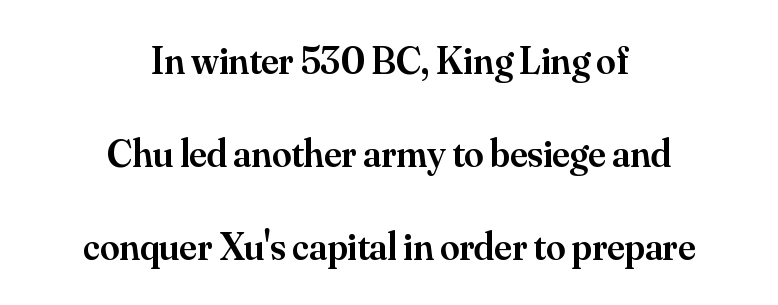
Q: Is the text bold? A: Semi-bold.
Q: Is the text italic (slanted)? A: No, it is upright.
Q: Is the typeface a serif or a sans-serif typeface? A: Serif.
Q: Is the text underlined? A: No.
Q: How is the paragraph aligned? A: Centered.
Q: Is the spacing between letters normal or unusually wide? A: Normal.
Q: Is the spacing between lines tight, normal or loose? A: Loose.
Q: Width (condensed, normal, or wide)? A: Normal.
Q: Stroke contrast? A: Medium.
Q: x-height? A: Small.
Q: Monospaced? A: No.
